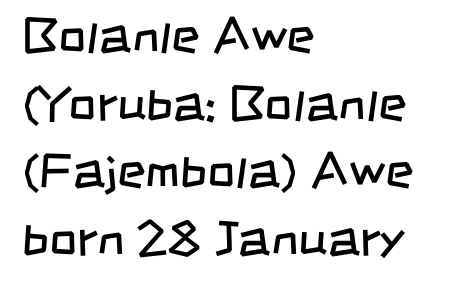
{"serif": "no", "bold": "no", "weight": "regular", "width": "condensed", "stroke_contrast": "low", "x_height": "large", "monospaced": "no", "underline": "no", "align": "left", "line_spacing": "normal", "line_spacing_ratio": 1.38, "letter_spacing": "normal", "letter_spacing_em": 0.0, "glyph_px": 49}
